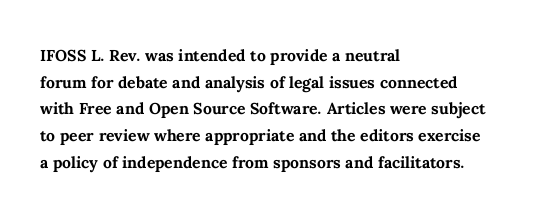
Q: Is the text bold? A: Yes.
Q: Is the text italic (slanted)? A: No, it is upright.
Q: Is the text underlined? A: No.
Q: How is the paragraph aligned? A: Left-aligned.
Q: Is the spacing between letters normal or unusually wide? A: Normal.
Q: Is the spacing between lines tight, normal or loose? A: Normal.
